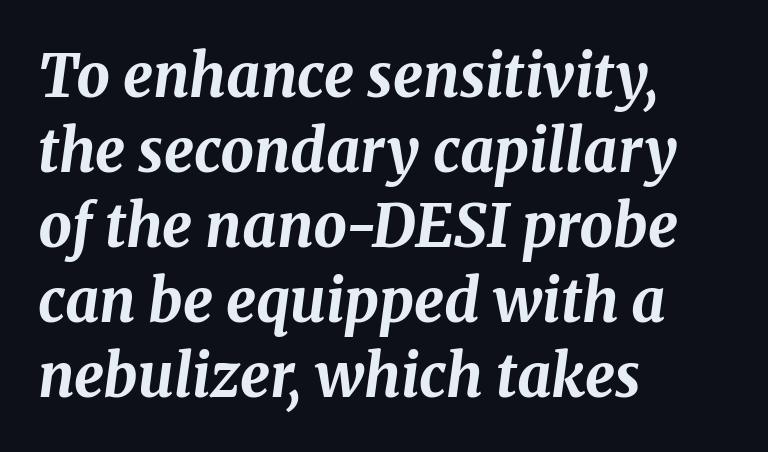
Is this a fixed-width face? No — the glyphs have proportional, varying widths. A clean baseline with only descenders dipping below it. Plenty of ink on the page — the face is bold. Layout note: lines flush left. Style check: oblique. A typesetter would call this leading conventional body-copy spacing.
